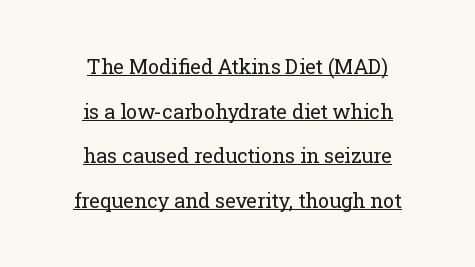
{"italic": "no", "bold": "no", "underline": "yes", "align": "center", "line_spacing": "loose", "line_spacing_ratio": 2.23, "letter_spacing": "normal", "letter_spacing_em": 0.0, "glyph_px": 20}
